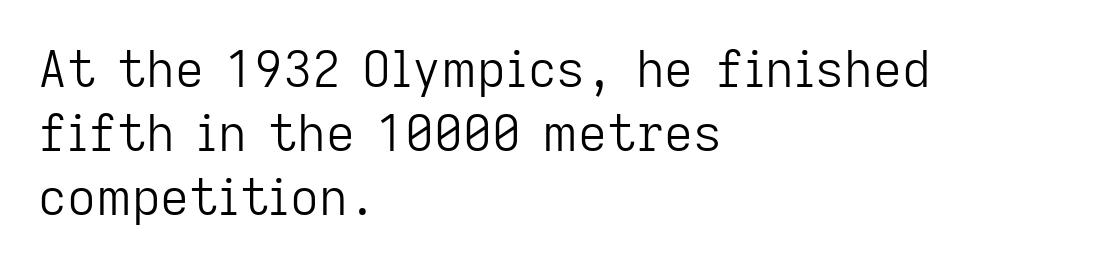
{"serif": "no", "italic": "no", "bold": "no", "weight": "light", "width": "normal", "stroke_contrast": "low", "x_height": "medium", "monospaced": "no", "underline": "no", "align": "left", "line_spacing": "normal", "line_spacing_ratio": 1.28, "letter_spacing": "normal", "letter_spacing_em": 0.0, "glyph_px": 50}
